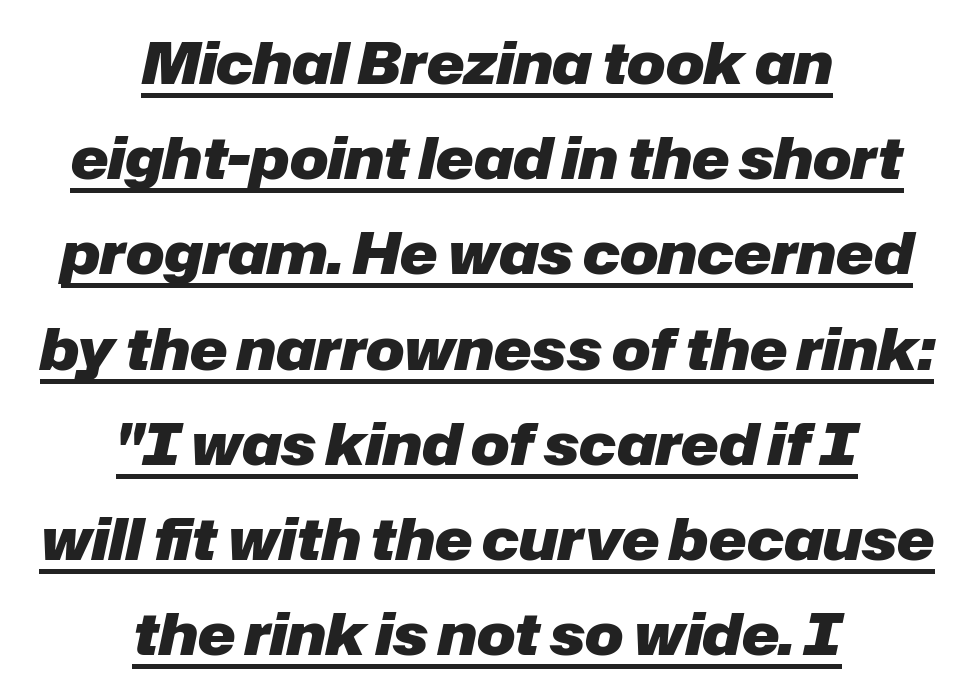
Q: Is the text bold? A: Yes.
Q: Is the text italic (slanted)? A: Yes, it leans right by about 12 degrees.
Q: Is the text underlined? A: Yes.
Q: How is the paragraph aligned? A: Centered.
Q: Is the spacing between letters normal or unusually wide? A: Normal.
Q: Is the spacing between lines tight, normal or loose? A: Normal.
Q: Width (condensed, normal, or wide)? A: Normal.
Q: Stroke contrast? A: Low.
Q: x-height? A: Medium.
Q: Monospaced? A: No.
